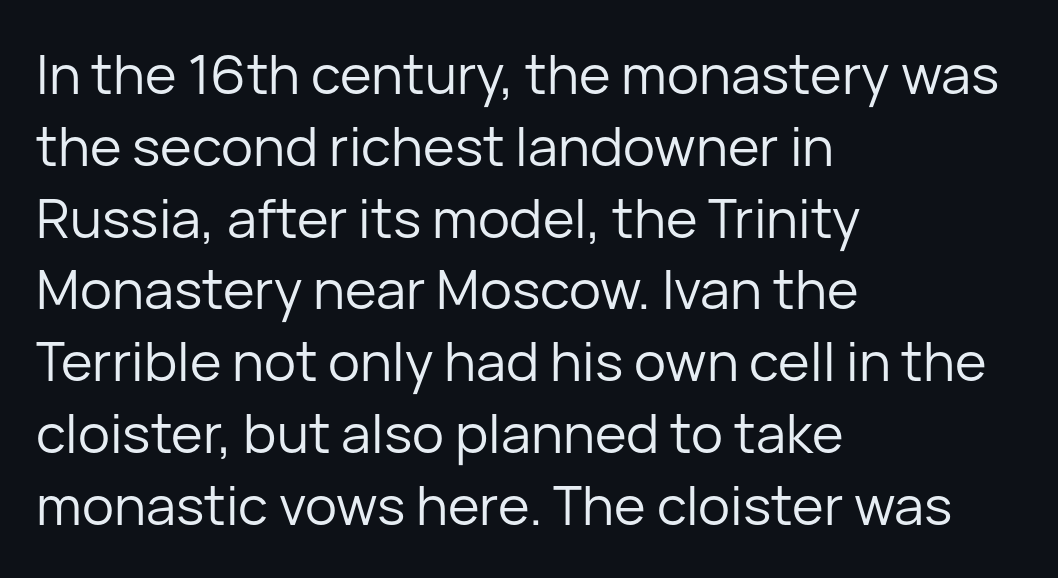
The image shows 54 px regular-weight sans-serif type, upright; set left-aligned, normal line spacing (1.33x), normal letter spacing, not underlined; low stroke contrast and a medium x-height.
